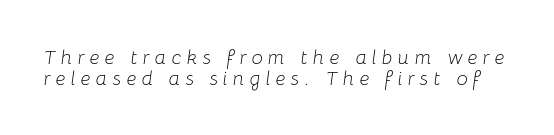
{"italic": "yes", "lean": "right", "slant_degrees": 8, "bold": "no", "underline": "no", "line_spacing": "tight", "line_spacing_ratio": 1.04, "letter_spacing": "wide", "letter_spacing_em": 0.27, "glyph_px": 20}
